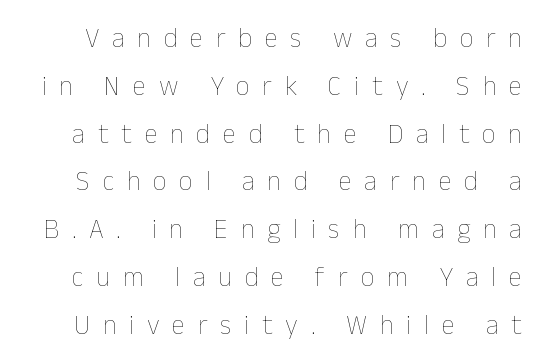
The image shows 27 px text type, upright; set line spacing 1.77x, unusually wide letter spacing (+0.47 em), not underlined.
